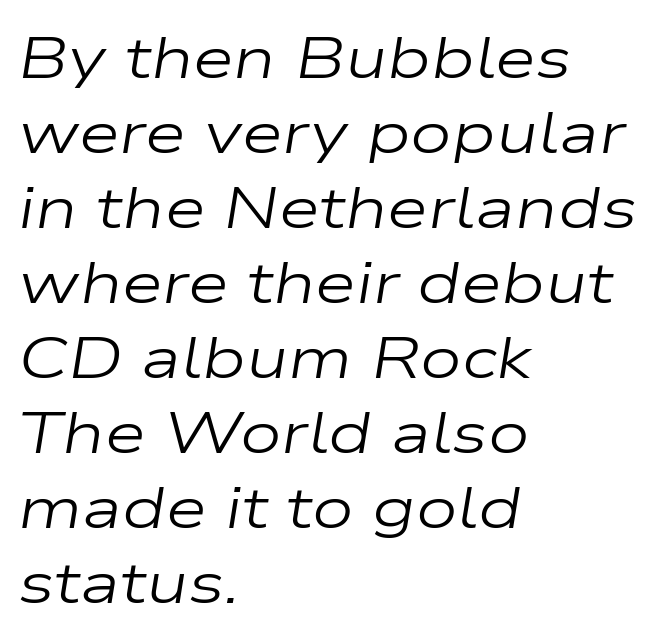
The image shows 59 px regular-weight, wide type, italic (leaning right); set left-aligned, normal line spacing (1.27x), normal letter spacing, not underlined; low stroke contrast and a medium x-height.
